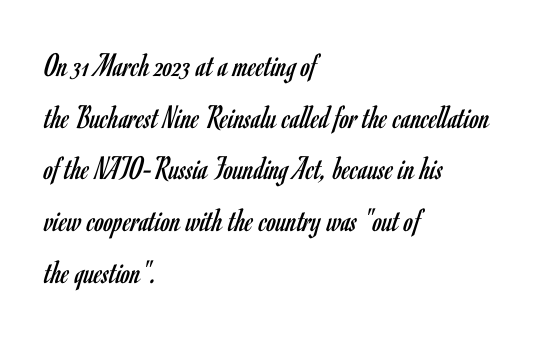
The image shows 34 px regular-weight, condensed sans-serif type; set left-aligned, normal line spacing (1.52x), normal letter spacing, not underlined; low stroke contrast and a small x-height.
